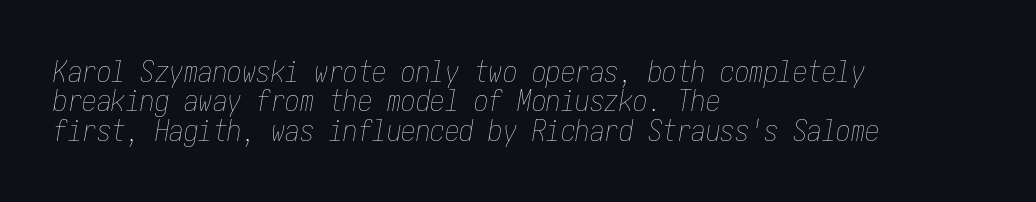
{"italic": "yes", "lean": "right", "slant_degrees": 10, "bold": "no", "weight": "thin", "width": "condensed", "stroke_contrast": "low", "x_height": "medium", "underline": "no", "align": "left", "line_spacing": "tight", "line_spacing_ratio": 1.01, "letter_spacing": "normal", "letter_spacing_em": 0.0, "glyph_px": 29}
